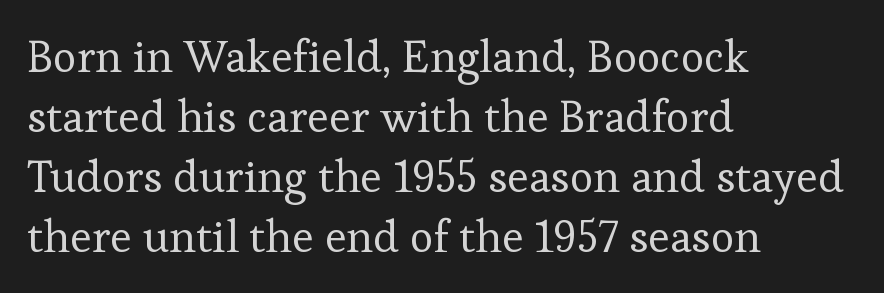
{"serif": "yes", "italic": "no", "bold": "no", "weight": "regular", "width": "normal", "stroke_contrast": "low", "x_height": "medium", "monospaced": "no", "underline": "no", "align": "left", "line_spacing": "normal", "line_spacing_ratio": 1.33, "letter_spacing": "normal", "letter_spacing_em": 0.0, "glyph_px": 45}
